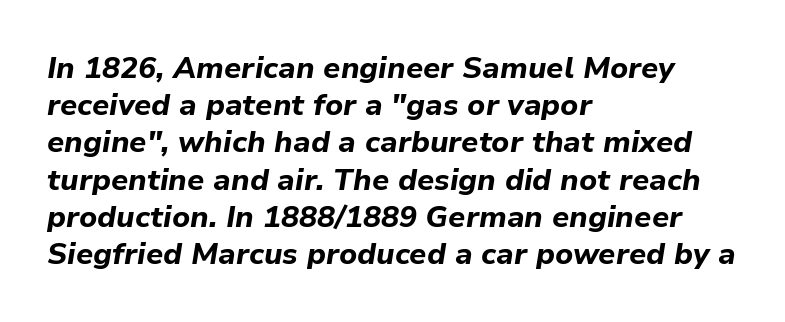
If you drew a line through each stem, it would be angled. Is this a fixed-width face? No — the glyphs have proportional, varying widths. The horizontal fit of the characters is conventional and even. Does the copy run flush right? No — it runs flush left. Pretty heavy lettering here — definitely bold.
